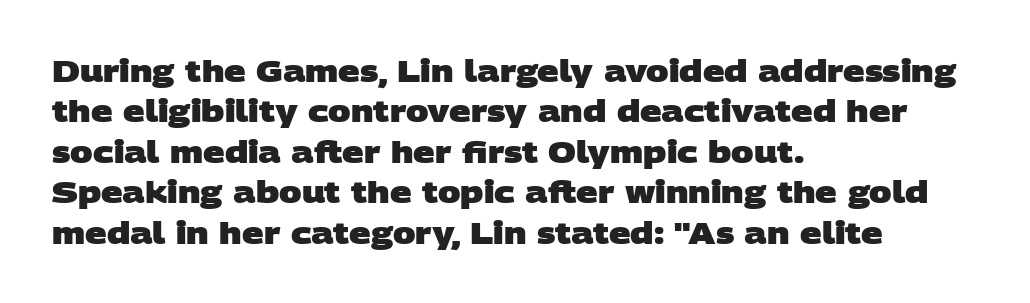
Which margin do the lines hug? The left one — the right edge is uneven. These lines keep a tight, regular rhythm from letter to letter. The zone under the glyphs is completely vacant. The lines sit at an ordinary, default distance from one another. The typeface chosen for these lines omits serifs. Here the designer chose a conventional face with non-uniform glyph widths.
